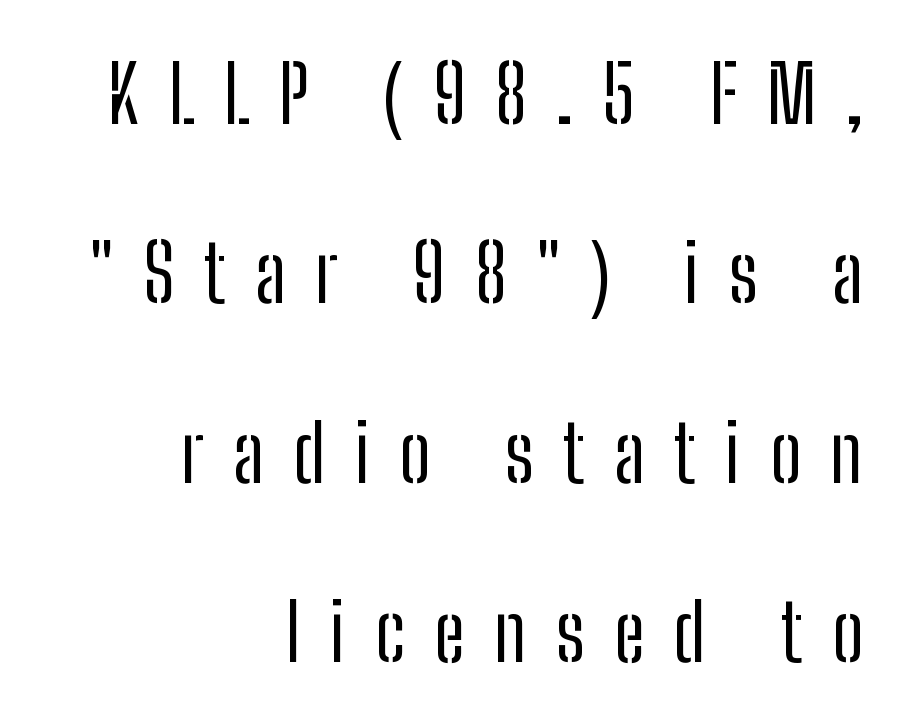
Upright lettering throughout. The weight tops out at a normal text grade. Loosely led — the rows are spread out. A typesetter would call this heavily tracked-out type. Varying glyph widths throughout — classic text-font behaviour.
